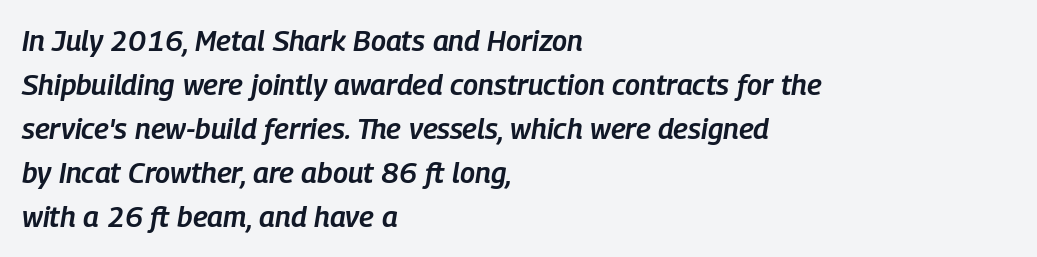
{"italic": "yes", "lean": "right", "slant_degrees": 9, "bold": "semi", "weight": "semibold", "width": "condensed", "stroke_contrast": "low", "x_height": "medium", "monospaced": "no", "underline": "no", "align": "left", "line_spacing": "normal", "line_spacing_ratio": 1.52, "letter_spacing": "normal", "letter_spacing_em": 0.0, "glyph_px": 29}
